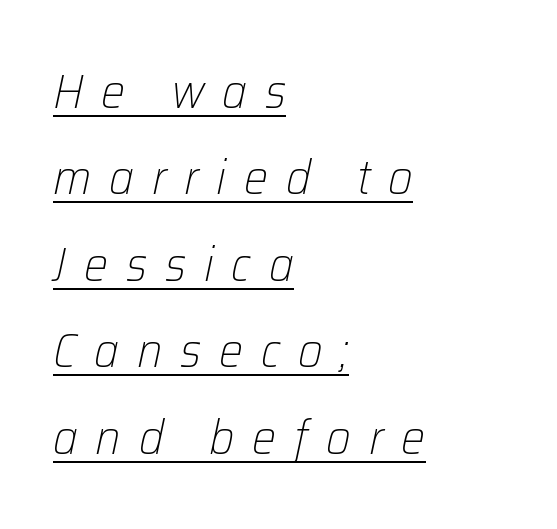
The setting favours the left margin, as ordinary paragraphs usually do. Rendered with sloped, italic letterforms. The glyphs are accompanied by a horizontal stroke just below them. Tracking here is generous; glyphs stand well apart from one another. Nothing heavy about these letters — not bold at all. Varying glyph widths throughout — classic text-font behaviour.
